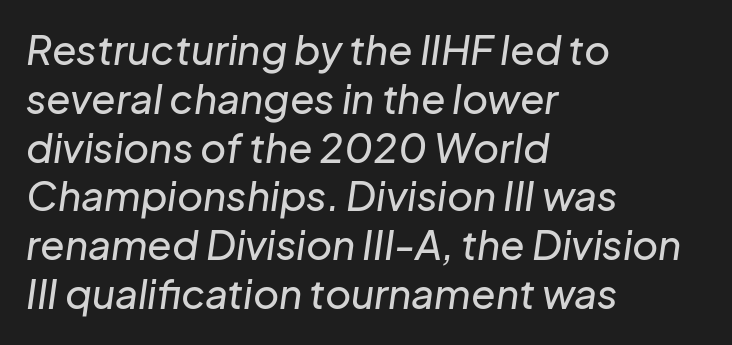
{"italic": "yes", "lean": "right", "slant_degrees": 8, "width": "normal", "stroke_contrast": "low", "x_height": "medium", "monospaced": "no", "underline": "no", "align": "left", "line_spacing_ratio": 1.22, "letter_spacing": "normal", "letter_spacing_em": 0.0, "glyph_px": 40}
